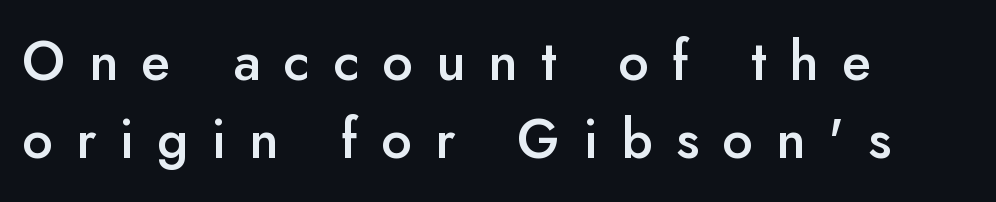
{"serif": "no", "italic": "no", "bold": "semi", "weight": "semibold", "width": "normal", "stroke_contrast": "low", "x_height": "small", "monospaced": "no", "underline": "no", "align": "left", "line_spacing": "normal", "line_spacing_ratio": 1.45, "letter_spacing": "wide", "letter_spacing_em": 0.43, "glyph_px": 54}
